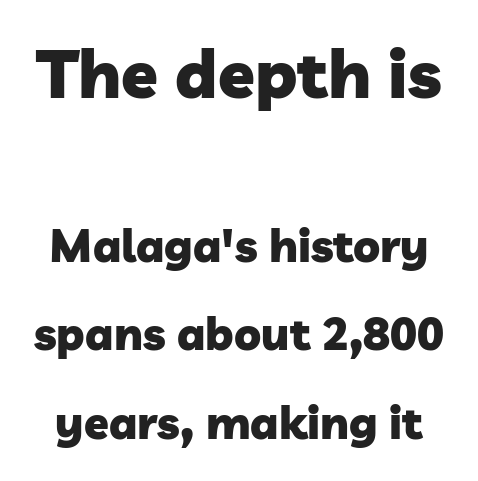
Q: Is the text bold? A: Yes.
Q: Is the typeface a serif or a sans-serif typeface? A: Sans-serif.
Q: Is the text underlined? A: No.
Q: Is the spacing between letters normal or unusually wide? A: Normal.
Q: Is the spacing between lines tight, normal or loose? A: Loose.
Q: Which block of text is set in a larger size, the first (top) or the second (bottom)? A: The first (top) one.
Q: Width (condensed, normal, or wide)? A: Normal.
Q: Stroke contrast? A: Low.
Q: x-height? A: Medium.
Q: Monospaced? A: No.
